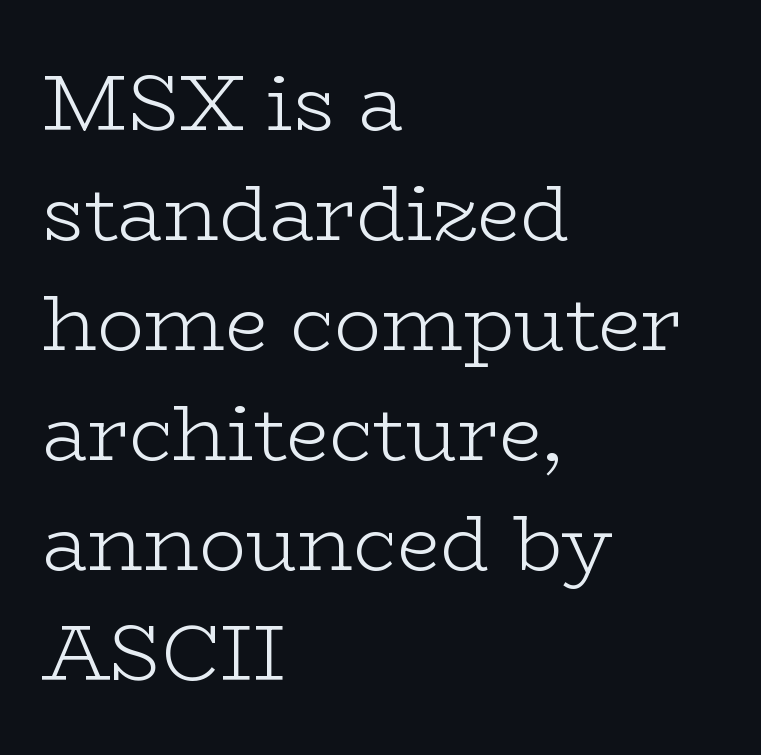
The image shows 78 px light, wide serif type, upright; set left-aligned, normal line spacing (1.41x), normal letter spacing, not underlined; low stroke contrast and a medium x-height.
